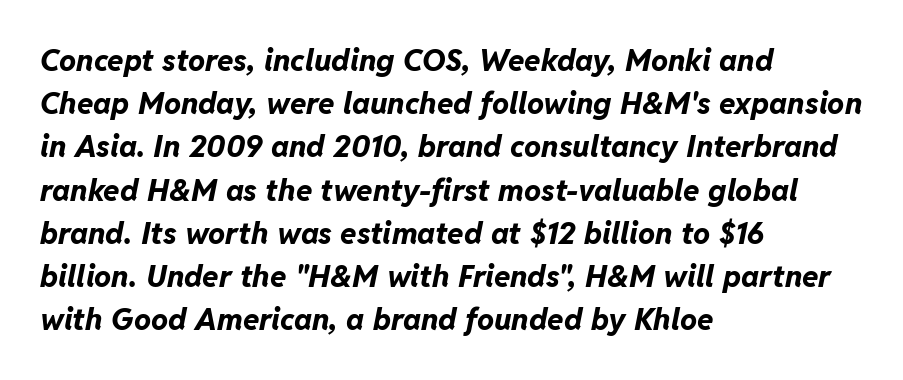
Q: Is the text bold? A: Yes.
Q: Is the text italic (slanted)? A: Yes, it leans right by about 11 degrees.
Q: Is the text underlined? A: No.
Q: How is the paragraph aligned? A: Left-aligned.
Q: Is the spacing between letters normal or unusually wide? A: Normal.
Q: Is the spacing between lines tight, normal or loose? A: Normal.
Q: Width (condensed, normal, or wide)? A: Normal.
Q: Stroke contrast? A: Low.
Q: x-height? A: Medium.
Q: Monospaced? A: No.
